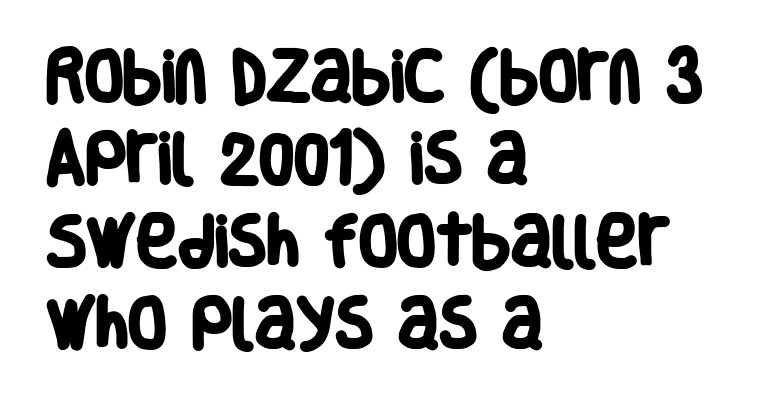
The image shows 56 px heavy, condensed sans-serif type; set left-aligned, normal line spacing (1.47x), normal letter spacing, not underlined; low stroke contrast and a large x-height.
